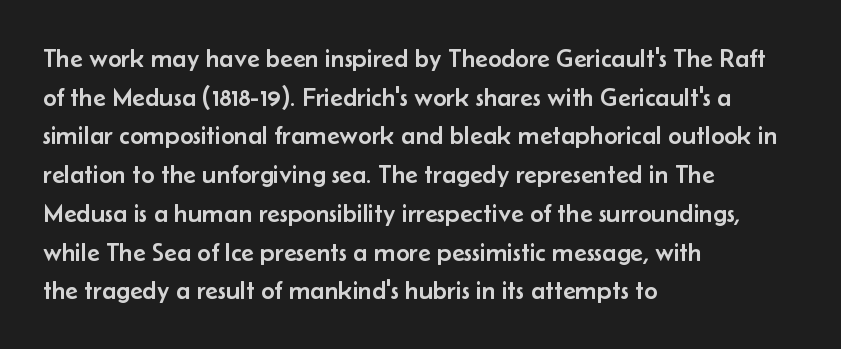
{"italic": "no", "underline": "no", "align": "left", "line_spacing": "normal", "line_spacing_ratio": 1.49, "letter_spacing": "normal", "letter_spacing_em": 0.0, "glyph_px": 26}
